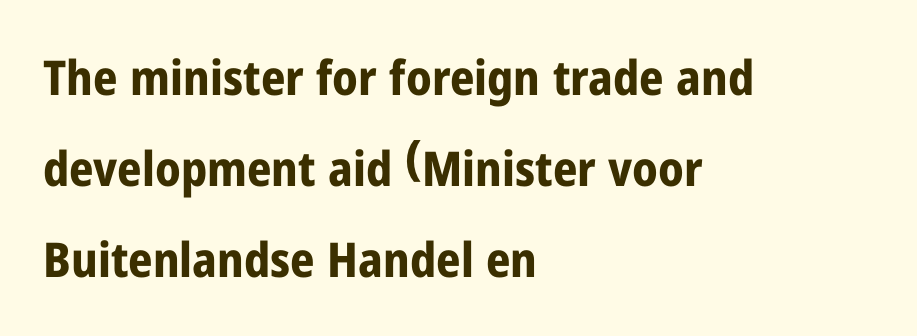
The image shows 48 px bold, condensed sans-serif type, upright; set left-aligned, loose line spacing (1.9x), normal letter spacing, not underlined; low stroke contrast and a medium x-height.
